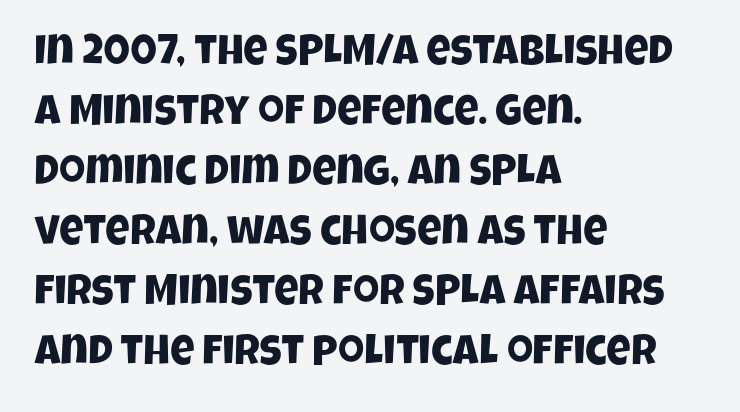
The setting favours the left margin, as ordinary paragraphs usually do. The space between consecutive lines is moderate. Is this a fixed-width face? No — the glyphs have proportional, varying widths. This rendering leaves character spacing at its baseline value.
